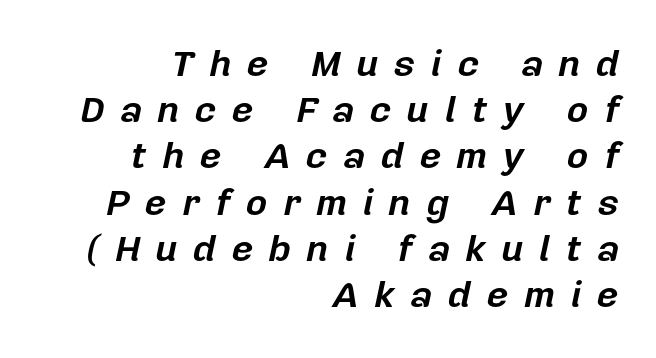
The image shows 37 px bold type, italic (leaning right); set right-aligned, normal line spacing (1.25x), unusually wide letter spacing (+0.43 em), not underlined; low stroke contrast and a medium x-height.
